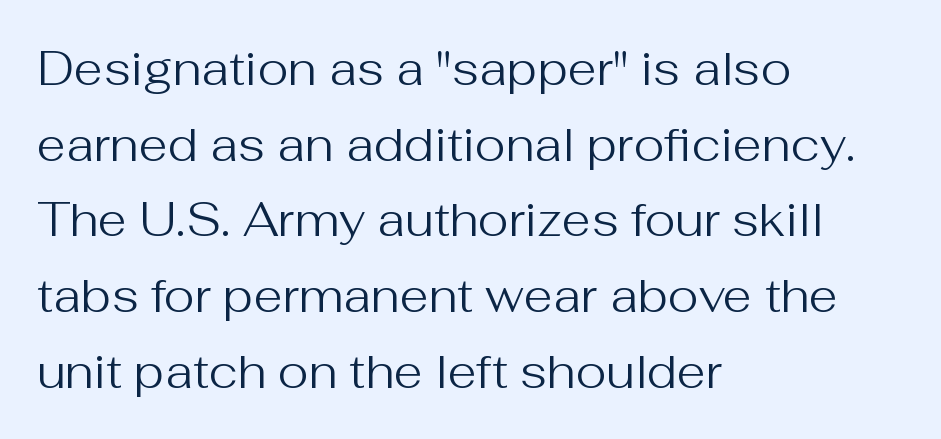
{"serif": "no", "italic": "no", "bold": "no", "weight": "regular", "width": "normal", "stroke_contrast": "medium", "x_height": "medium", "monospaced": "no", "underline": "no", "align": "left", "line_spacing": "normal", "line_spacing_ratio": 1.61, "letter_spacing": "normal", "letter_spacing_em": 0.0, "glyph_px": 47}
